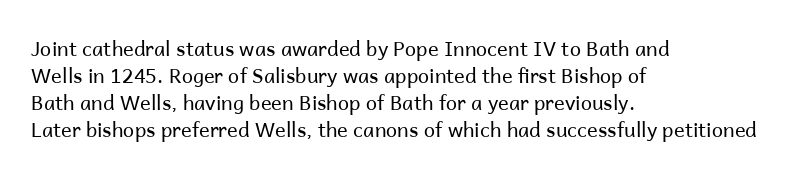
This sample uses an upright cut, with every glyph sitting square on the baseline. Reading down the column, the eye jumps a familiar distance to each next line. The horizontal fit of the characters is conventional and even. This is not heavy type; no bold has been used.
